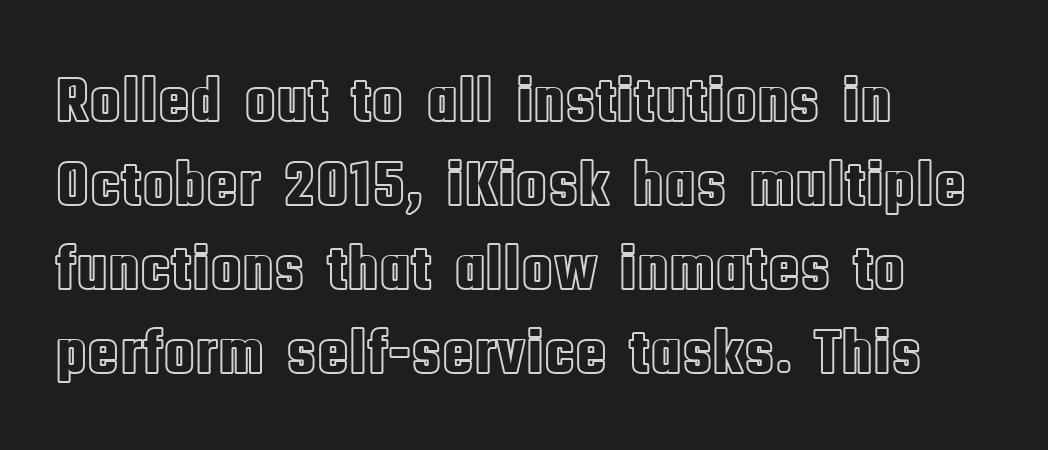
The image shows 65 px condensed type, upright; set left-aligned, normal line spacing (1.29x), normal letter spacing, not underlined; a large x-height.
